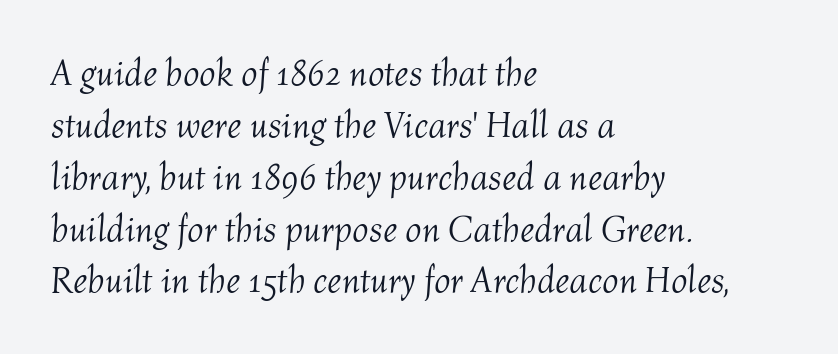
Q: Is the text bold? A: No.
Q: Is the text italic (slanted)? A: Yes, it leans right by about 4 degrees.
Q: Is the text underlined? A: No.
Q: How is the paragraph aligned? A: Left-aligned.
Q: Is the spacing between letters normal or unusually wide? A: Normal.
Q: Is the spacing between lines tight, normal or loose? A: Normal.
Q: Width (condensed, normal, or wide)? A: Normal.
Q: Stroke contrast? A: Medium.
Q: x-height? A: Medium.
Q: Monospaced? A: No.
